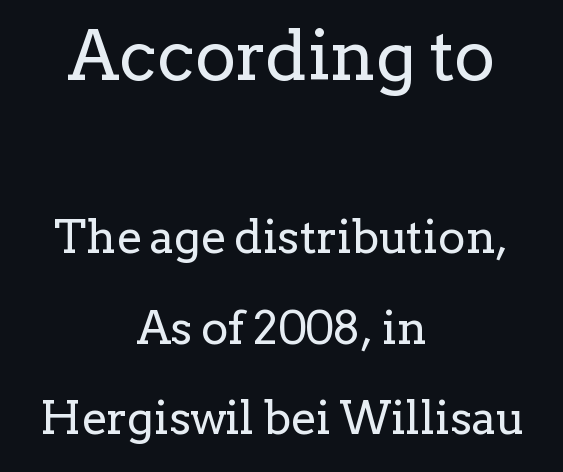
Students, note that the glyphs here touch the page at normal intervals. Character size in the leading block exceeds that of the trailing block. This is serif lettering, the kind often seen in printed books. No word sits above an underline. Is this a fixed-width face? No — the glyphs have proportional, varying widths.
